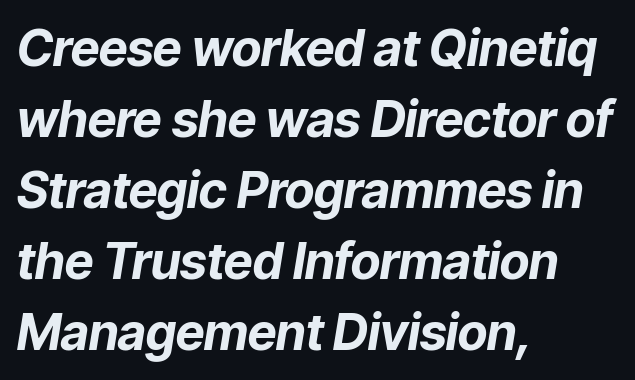
Compared with typical paragraphs, the rows here are spaced about the same. I'd describe the lettering as bold — thick and assertive. An italicized treatment has been applied to the whole sample. A typesetter would call this zero additional tracking. You could not count columns in this text — the font is proportionally spaced.
